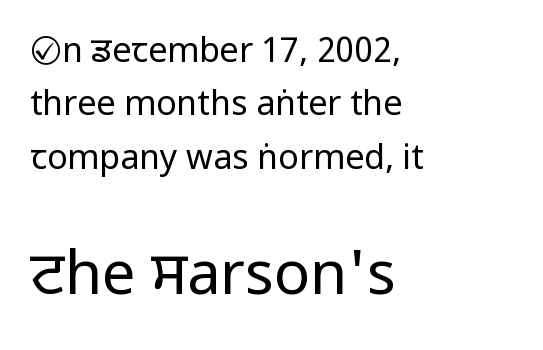
Q: Is the text bold? A: No.
Q: Is the text italic (slanted)? A: No, it is upright.
Q: Is the typeface a serif or a sans-serif typeface? A: Sans-serif.
Q: Is the text underlined? A: No.
Q: How is the paragraph aligned? A: Left-aligned.
Q: Is the spacing between letters normal or unusually wide? A: Normal.
Q: Is the spacing between lines tight, normal or loose? A: Normal.
Q: Which block of text is set in a larger size, the first (top) or the second (bottom)? A: The second (bottom) one.
Q: Width (condensed, normal, or wide)? A: Condensed.
Q: Stroke contrast? A: Low.
